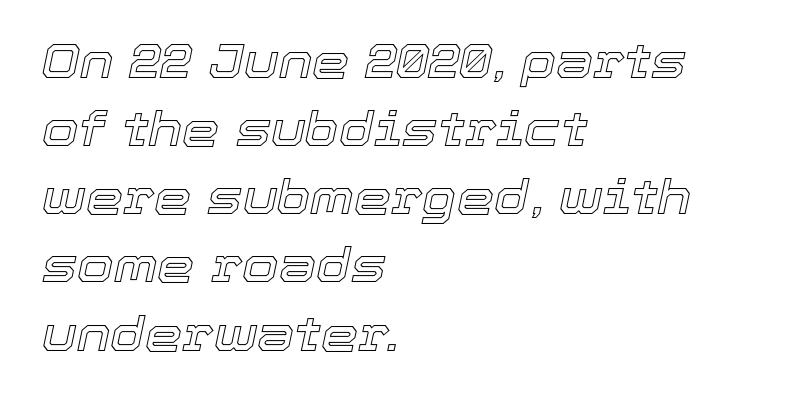
Is this a fixed-width face? No — the glyphs have proportional, varying widths. Words appear dense and cohesive because spacing is normal. The rag falls on the right side of this text block. It's the slanting kind of type. How would I describe the line gaps? Plain and ordinary.
